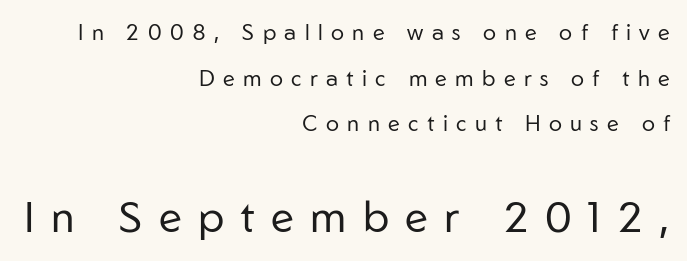
The image shows 43 px regular-weight sans-serif type, upright; set right-aligned, loose line spacing (2.07x), unusually wide letter spacing (+0.38 em), not underlined; the second (bottom) block is 1.95x larger; low stroke contrast and a medium x-height.
